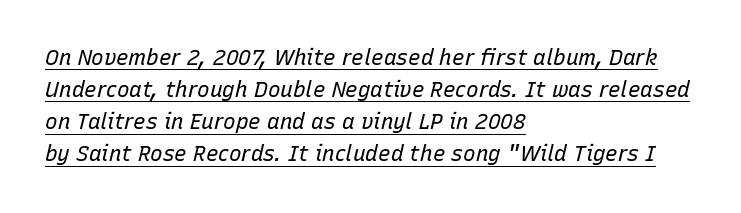
Q: Is the text bold? A: No.
Q: Is the text italic (slanted)? A: Yes, it leans right by about 15 degrees.
Q: Is the text underlined? A: Yes.
Q: How is the paragraph aligned? A: Left-aligned.
Q: Is the spacing between letters normal or unusually wide? A: Normal.
Q: Is the spacing between lines tight, normal or loose? A: Normal.
